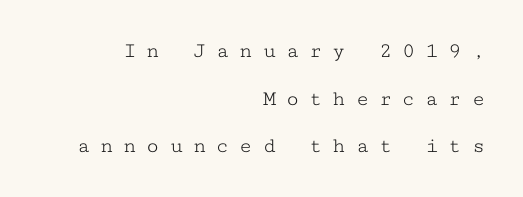
Q: Is the text bold? A: No.
Q: Is the text italic (slanted)? A: No, it is upright.
Q: Is the text underlined? A: No.
Q: How is the paragraph aligned? A: Right-aligned.
Q: Is the spacing between letters normal or unusually wide? A: Unusually wide.
Q: Is the spacing between lines tight, normal or loose? A: Loose.
